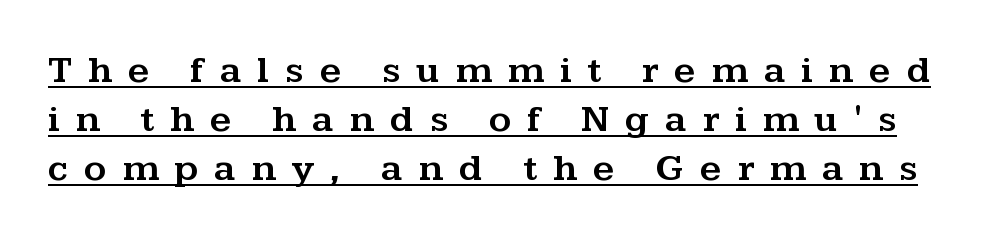
{"serif": "yes", "italic": "no", "width": "wide", "stroke_contrast": "medium", "x_height": "medium", "monospaced": "no", "underline": "yes", "line_spacing": "normal", "line_spacing_ratio": 1.29, "letter_spacing": "wide", "letter_spacing_em": 0.42, "glyph_px": 38}
